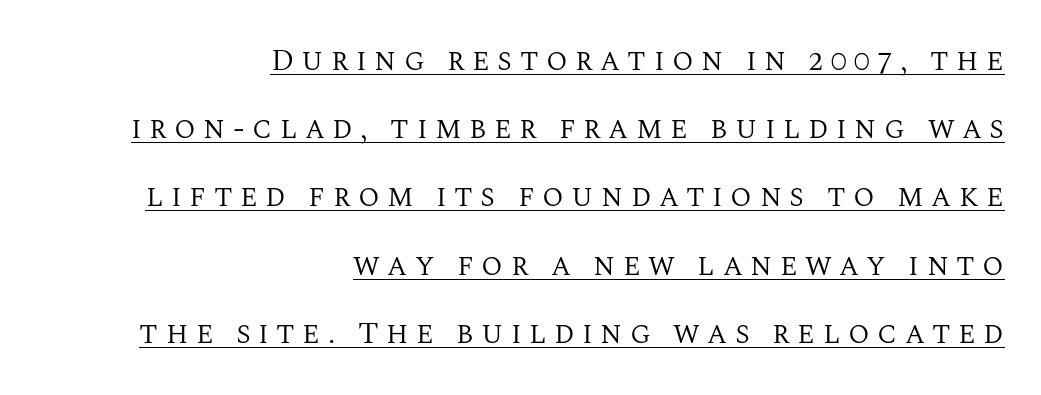
{"serif": "yes", "italic": "no", "bold": "no", "weight": "regular", "width": "normal", "stroke_contrast": "medium", "x_height": "large", "monospaced": "no", "underline": "yes", "align": "right", "line_spacing": "loose", "line_spacing_ratio": 2.2, "letter_spacing": "wide", "letter_spacing_em": 0.24, "glyph_px": 31}
